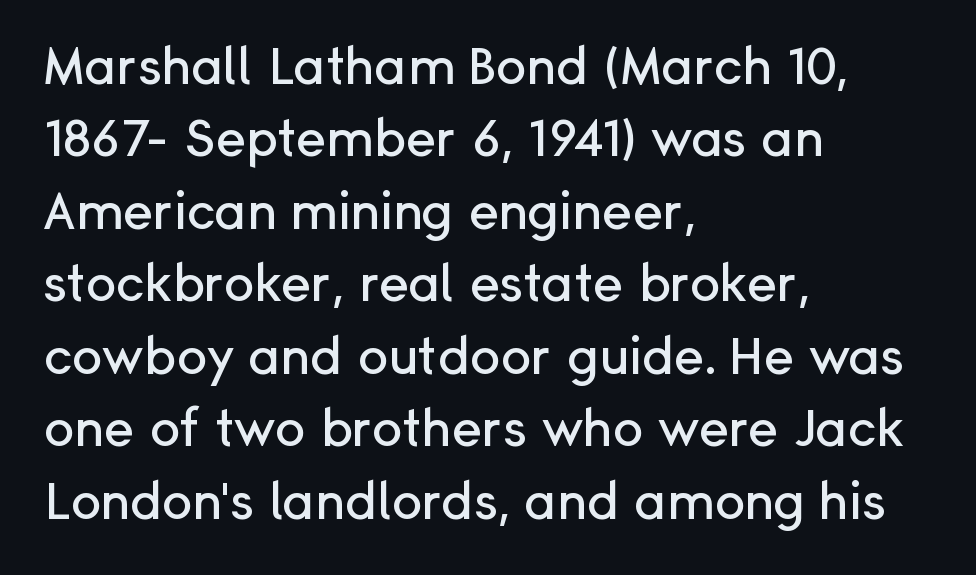
{"serif": "no", "italic": "no", "width": "normal", "stroke_contrast": "low", "x_height": "medium", "monospaced": "no", "underline": "no", "align": "left", "line_spacing": "normal", "line_spacing_ratio": 1.42, "letter_spacing": "normal", "letter_spacing_em": 0.0, "glyph_px": 51}
